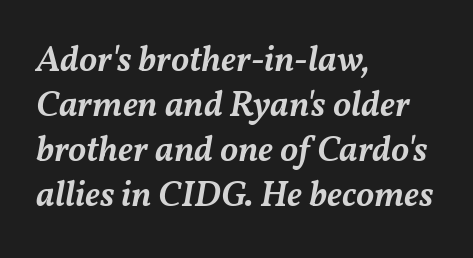
Q: Is the text bold? A: Semi-bold.
Q: Is the text italic (slanted)? A: Yes, it leans right by about 11 degrees.
Q: Is the text underlined? A: No.
Q: How is the paragraph aligned? A: Left-aligned.
Q: Is the spacing between letters normal or unusually wide? A: Normal.
Q: Is the spacing between lines tight, normal or loose? A: Normal.
Q: Width (condensed, normal, or wide)? A: Normal.
Q: Stroke contrast? A: Medium.
Q: x-height? A: Medium.
Q: Monospaced? A: No.
